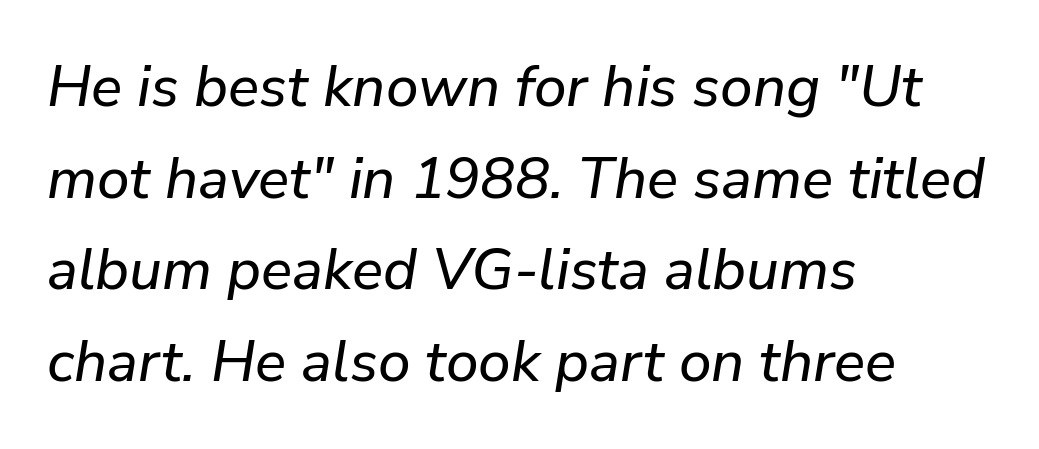
The image shows 58 px text type, italic (leaning right); set left-aligned, normal line spacing (1.58x), normal letter spacing, not underlined; low stroke contrast and a medium x-height.
